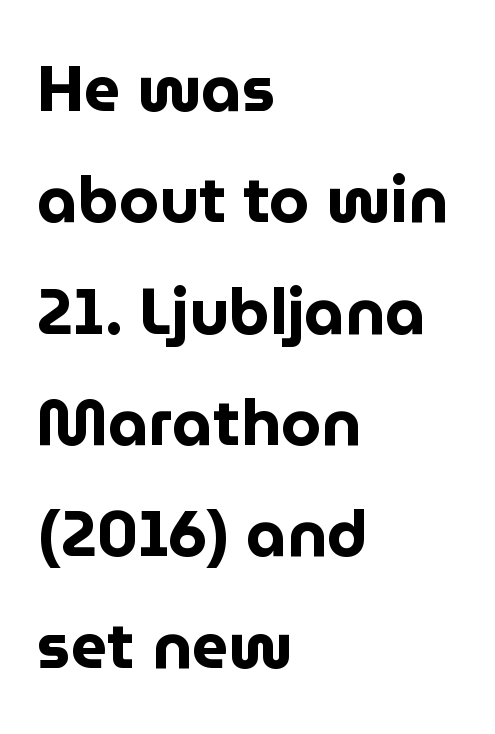
The image shows 64 px bold sans-serif type, upright; set left-aligned, line spacing 1.74x, normal letter spacing, not underlined; low stroke contrast and a medium x-height.
